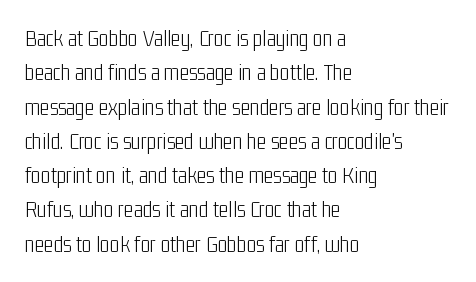
Q: Is the text bold? A: No.
Q: Is the text italic (slanted)? A: No, it is upright.
Q: Is the text underlined? A: No.
Q: How is the paragraph aligned? A: Left-aligned.
Q: Is the spacing between letters normal or unusually wide? A: Normal.
Q: Is the spacing between lines tight, normal or loose? A: Normal.
